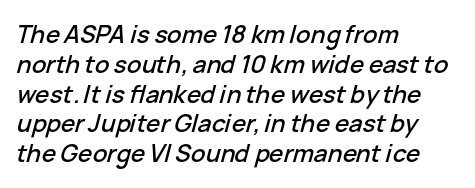
The image shows 24 px text type, italic (leaning right); set left-aligned, line spacing 1.24x, normal letter spacing, not underlined.
